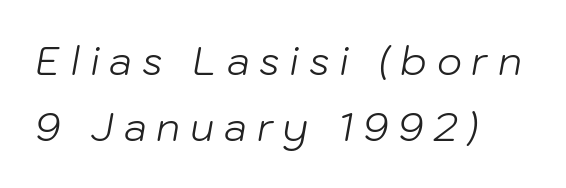
The image shows 39 px light type, italic (leaning right); set left-aligned, normal line spacing (1.7x), unusually wide letter spacing (+0.25 em), not underlined; low stroke contrast and a medium x-height.
